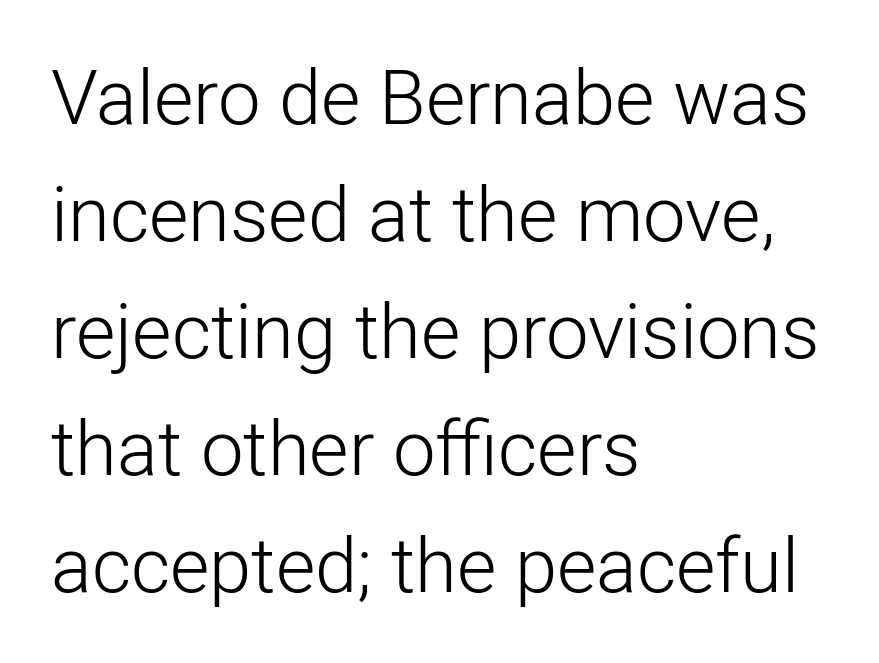
Underlining? Definitely not there. The rendering uses a moderate line-height, typical for paragraphs. Left-aligned paragraph, ragged on the right. A typesetter would mark this as roman, not italic. Here the designer chose a conventional face with non-uniform glyph widths.
